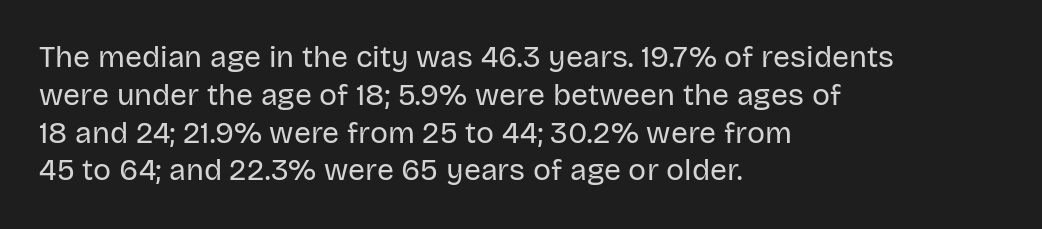
Q: Is the text bold? A: No.
Q: Is the text italic (slanted)? A: No, it is upright.
Q: Is the typeface a serif or a sans-serif typeface? A: Sans-serif.
Q: Is the text underlined? A: No.
Q: How is the paragraph aligned? A: Left-aligned.
Q: Is the spacing between letters normal or unusually wide? A: Normal.
Q: Is the spacing between lines tight, normal or loose? A: Normal.
Q: Width (condensed, normal, or wide)? A: Normal.
Q: Stroke contrast? A: Low.
Q: x-height? A: Large.
Q: Monospaced? A: No.
